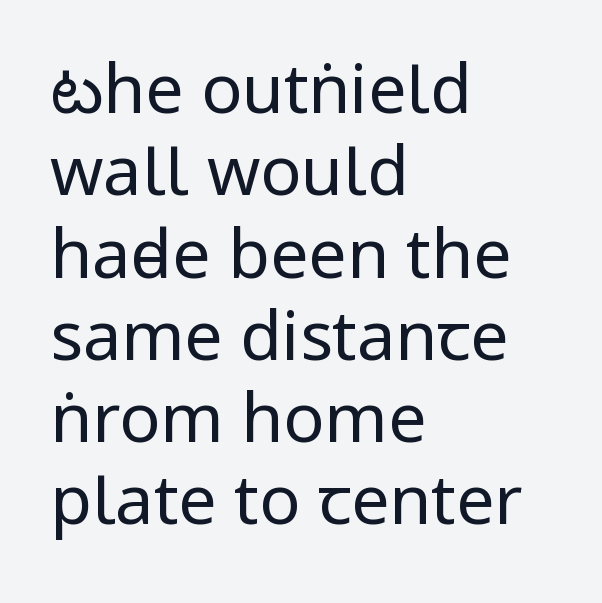
Q: Is the text bold? A: No.
Q: Is the text italic (slanted)? A: No, it is upright.
Q: Is the typeface a serif or a sans-serif typeface? A: Sans-serif.
Q: Is the text underlined? A: No.
Q: How is the paragraph aligned? A: Left-aligned.
Q: Is the spacing between letters normal or unusually wide? A: Normal.
Q: Width (condensed, normal, or wide)? A: Condensed.
Q: Stroke contrast? A: Low.
